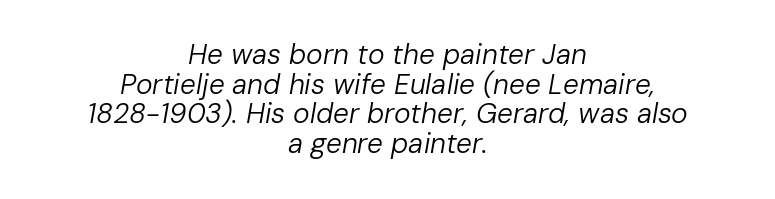
{"italic": "yes", "lean": "right", "slant_degrees": 10, "bold": "no", "weight": "regular", "width": "normal", "stroke_contrast": "low", "x_height": "medium", "monospaced": "no", "underline": "no", "align": "center", "line_spacing": "tight", "line_spacing_ratio": 1.06, "letter_spacing": "normal", "letter_spacing_em": 0.0, "glyph_px": 28}
